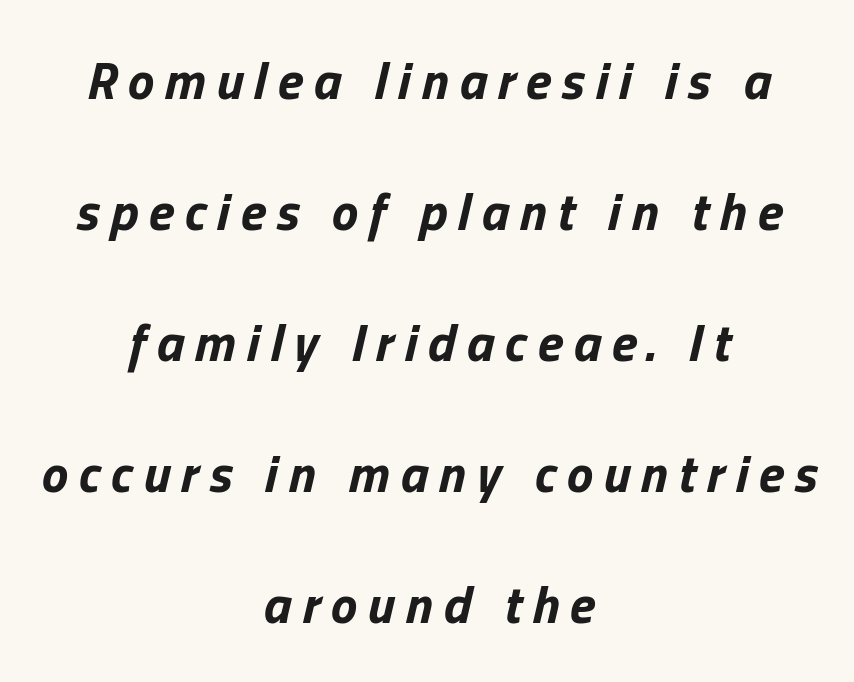
Q: Is the text bold? A: Yes.
Q: Is the text italic (slanted)? A: Yes, it leans right by about 13 degrees.
Q: Is the text underlined? A: No.
Q: How is the paragraph aligned? A: Centered.
Q: Is the spacing between letters normal or unusually wide? A: Unusually wide.
Q: Is the spacing between lines tight, normal or loose? A: Loose.
Q: Width (condensed, normal, or wide)? A: Normal.
Q: Stroke contrast? A: Low.
Q: x-height? A: Medium.
Q: Monospaced? A: No.
